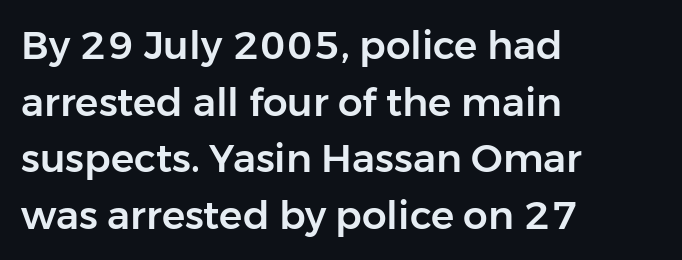
{"serif": "no", "italic": "no", "width": "normal", "stroke_contrast": "low", "x_height": "medium", "monospaced": "no", "underline": "no", "align": "left", "line_spacing": "normal", "line_spacing_ratio": 1.45, "letter_spacing": "normal", "letter_spacing_em": 0.0, "glyph_px": 39}
